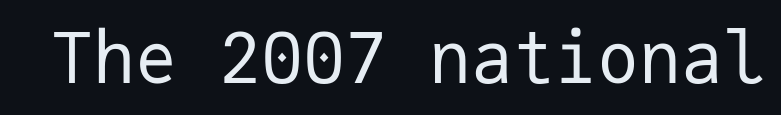
The image shows 70 px regular-weight sans-serif type, upright, monospaced; set normal letter spacing, not underlined; low stroke contrast and a medium x-height.
